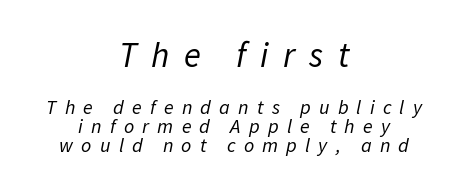
Q: Is the text bold? A: No.
Q: Is the text italic (slanted)? A: Yes, it leans right by about 11 degrees.
Q: Is the text underlined? A: No.
Q: How is the paragraph aligned? A: Centered.
Q: Is the spacing between letters normal or unusually wide? A: Unusually wide.
Q: Is the spacing between lines tight, normal or loose? A: Tight.
Q: Which block of text is set in a larger size, the first (top) or the second (bottom)? A: The first (top) one.
Q: Width (condensed, normal, or wide)? A: Normal.
Q: Stroke contrast? A: Low.
Q: x-height? A: Medium.
Q: Monospaced? A: No.
